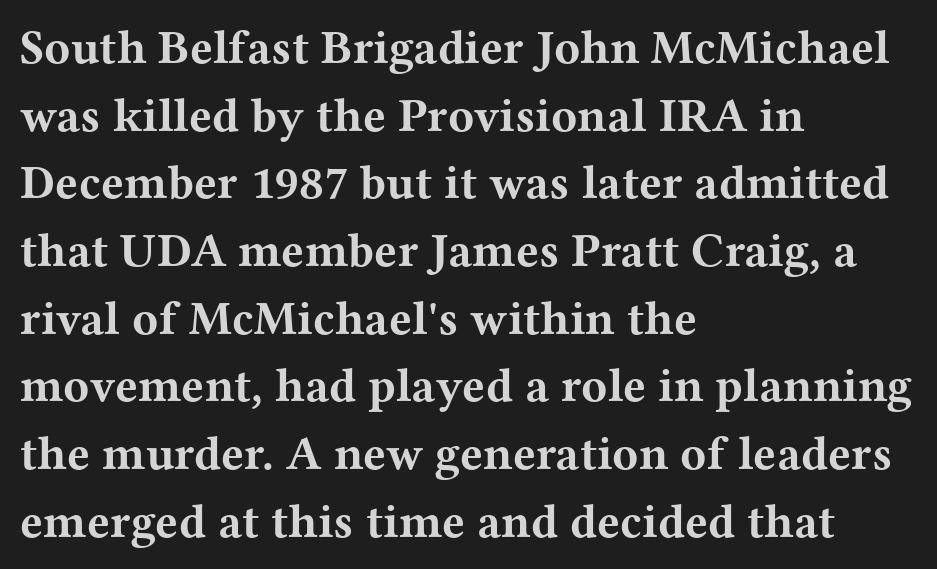
{"serif": "yes", "italic": "no", "bold": "yes", "weight": "bold", "width": "wide", "stroke_contrast": "medium", "x_height": "medium", "monospaced": "no", "underline": "no", "align": "left", "line_spacing": "normal", "line_spacing_ratio": 1.41, "letter_spacing": "normal", "letter_spacing_em": 0.0, "glyph_px": 48}
